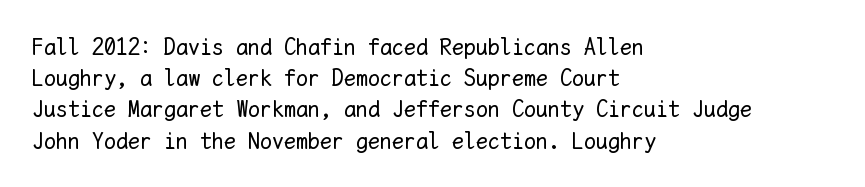
The image shows 24 px text type, upright; set left-aligned, normal line spacing (1.3x), normal letter spacing, not underlined.
